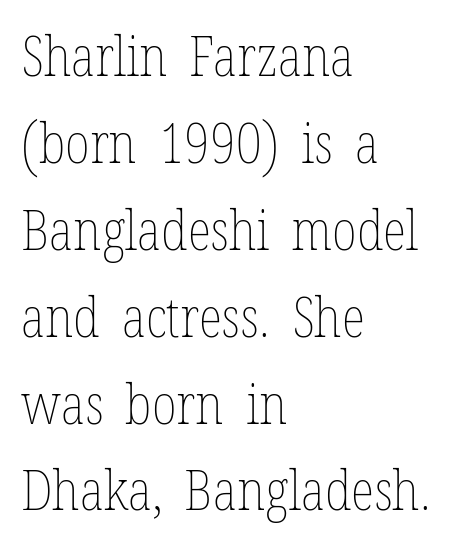
{"italic": "no", "bold": "no", "weight": "thin", "width": "condensed", "stroke_contrast": "low", "x_height": "medium", "monospaced": "no", "underline": "no", "align": "left", "line_spacing": "normal", "line_spacing_ratio": 1.58, "letter_spacing": "normal", "letter_spacing_em": 0.0, "glyph_px": 55}
